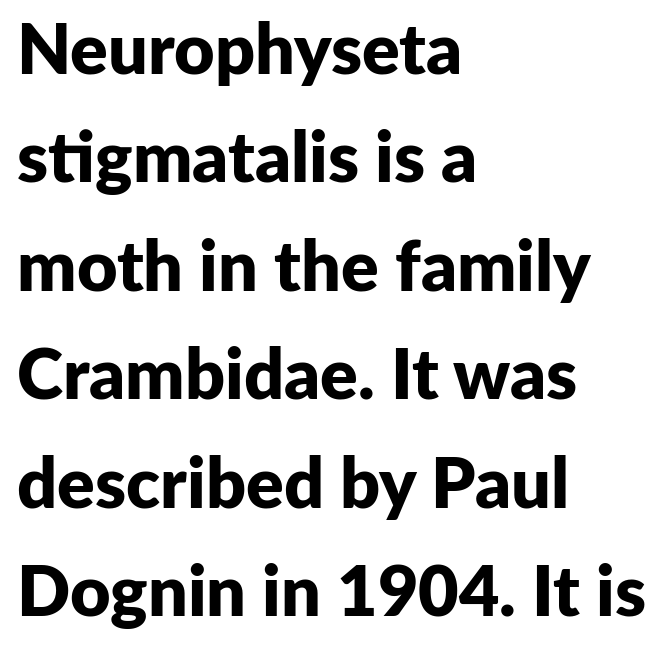
{"serif": "no", "italic": "no", "bold": "yes", "weight": "bold", "width": "normal", "stroke_contrast": "low", "x_height": "medium", "monospaced": "no", "underline": "no", "align": "left", "line_spacing": "normal", "line_spacing_ratio": 1.55, "letter_spacing": "normal", "letter_spacing_em": 0.0, "glyph_px": 70}
